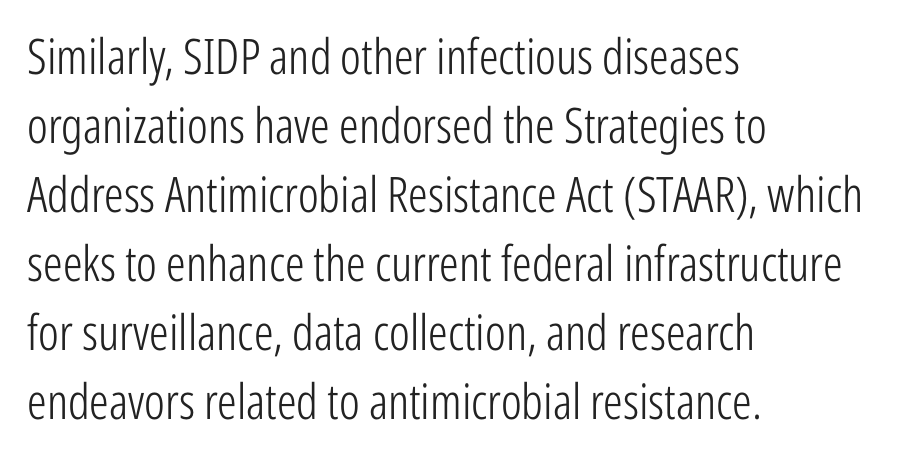
Q: Is the text bold? A: No.
Q: Is the text italic (slanted)? A: No, it is upright.
Q: Is the typeface a serif or a sans-serif typeface? A: Sans-serif.
Q: Is the text underlined? A: No.
Q: How is the paragraph aligned? A: Left-aligned.
Q: Is the spacing between letters normal or unusually wide? A: Normal.
Q: Is the spacing between lines tight, normal or loose? A: Normal.
Q: Width (condensed, normal, or wide)? A: Condensed.
Q: Stroke contrast? A: Low.
Q: x-height? A: Medium.
Q: Monospaced? A: No.
